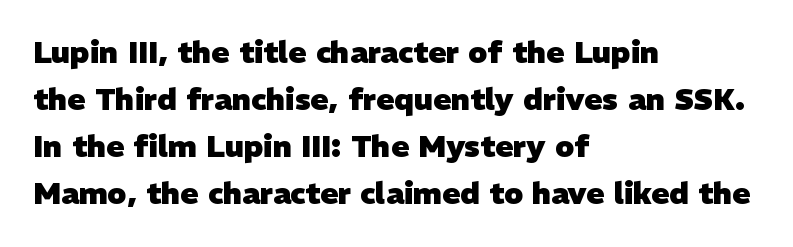
Q: Is the text bold? A: Yes.
Q: Is the typeface a serif or a sans-serif typeface? A: Sans-serif.
Q: Is the text underlined? A: No.
Q: How is the paragraph aligned? A: Left-aligned.
Q: Is the spacing between letters normal or unusually wide? A: Normal.
Q: Is the spacing between lines tight, normal or loose? A: Normal.
Q: Width (condensed, normal, or wide)? A: Normal.
Q: Stroke contrast? A: Low.
Q: x-height? A: Medium.
Q: Monospaced? A: No.
